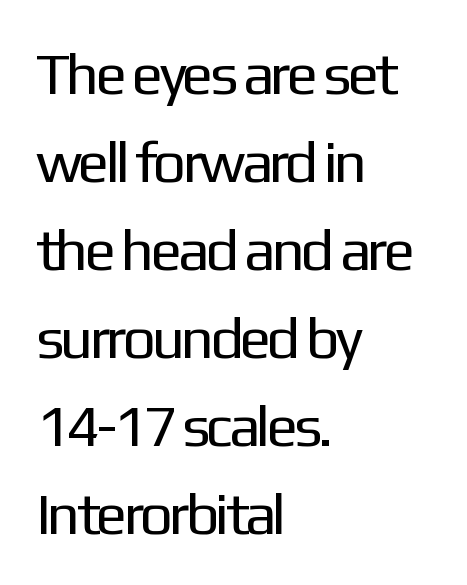
Posture: upright roman. Proportional: the letters do not fall into vertical columns. The passage shown is typeset with a sans-serif family. Horizontal bands of white between lines are of average thickness.
